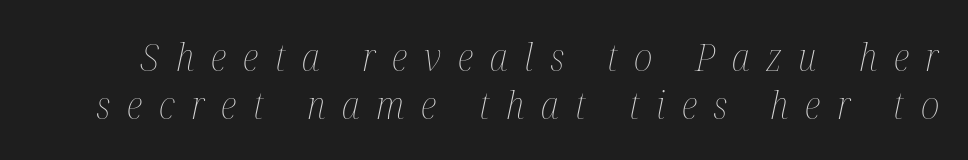
The image shows 39 px thin, condensed type, italic (leaning right); set line spacing 1.22x, unusually wide letter spacing (+0.43 em), not underlined; medium stroke contrast and a medium x-height.
